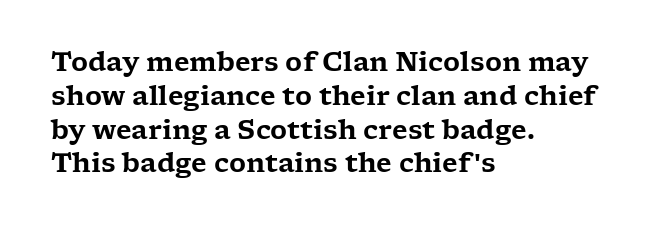
{"italic": "no", "underline": "no", "align": "left", "line_spacing": "normal", "line_spacing_ratio": 1.3, "letter_spacing": "normal", "letter_spacing_em": 0.0, "glyph_px": 26}
